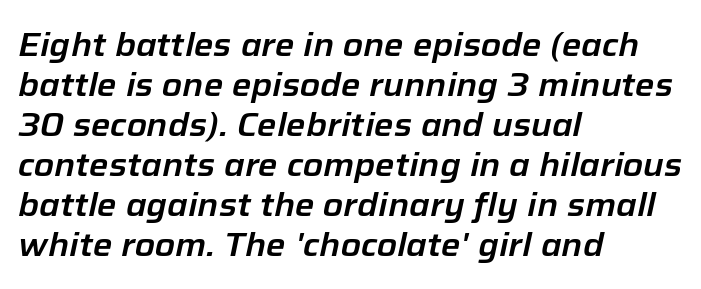
Q: Is the text italic (slanted)? A: Yes, it leans right by about 12 degrees.
Q: Is the text underlined? A: No.
Q: How is the paragraph aligned? A: Left-aligned.
Q: Is the spacing between letters normal or unusually wide? A: Normal.
Q: Width (condensed, normal, or wide)? A: Normal.
Q: Stroke contrast? A: Low.
Q: x-height? A: Medium.
Q: Monospaced? A: No.
